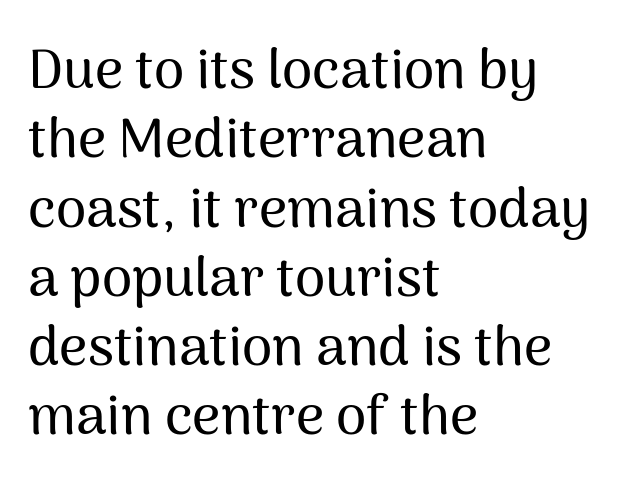
Italic: no, the glyphs are upright roman. Looks like regular typesetting: each glyph gets only the width it needs. This rendering leaves character spacing at its baseline value. This block has exactly the height ordinary leading produces. Has an underline been added? It has not. Reading down the block, your eye returns to a fixed left position each line.
